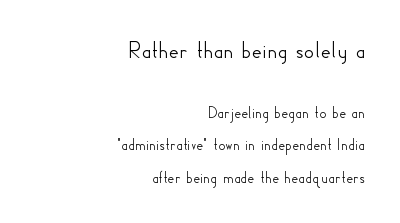
Rendered with straight, roman letterforms. The glyphs are unaccompanied by any horizontal stroke below them. The typesetter chose a ragged-left arrangement here. Size hierarchy here favors the leading block over the trailing one. This rendering leaves character spacing at its baseline value.
